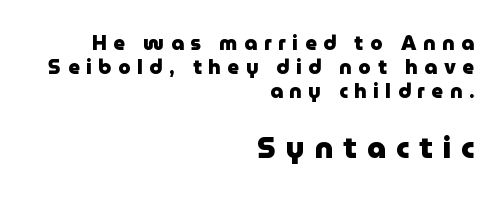
{"serif": "no", "italic": "no", "bold": "yes", "weight": "heavy", "width": "normal", "stroke_contrast": "low", "x_height": "medium", "monospaced": "no", "underline": "no", "align": "right", "line_spacing_ratio": 1.2, "letter_spacing": "wide", "letter_spacing_em": 0.33, "larger_block": "second", "size_ratio": 1.5, "glyph_px": 30}
